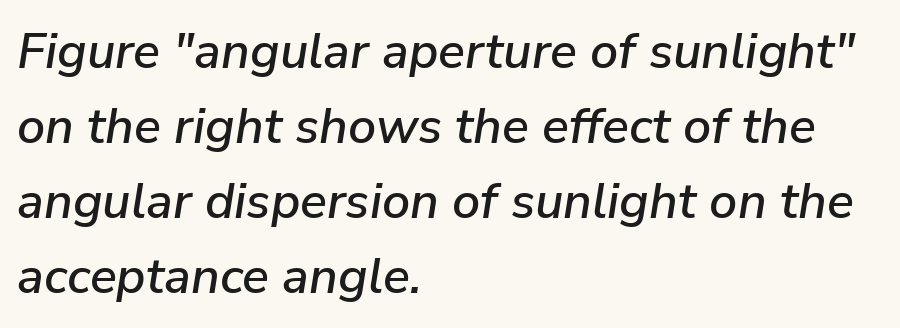
The image shows 50 px text type, italic (leaning right); set left-aligned, normal line spacing (1.5x), normal letter spacing, not underlined; low stroke contrast and a medium x-height.
